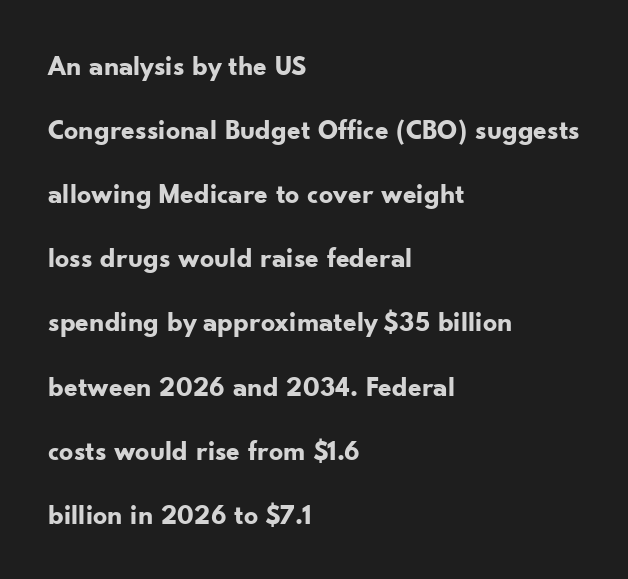
These lines are rendered in a variable-pitch font. Upright lettering throughout. One-word summary of the alignment: left. Compared with typical body copy, the letter spacing here is the same. Glance below the letters and you will spot only blank space.
